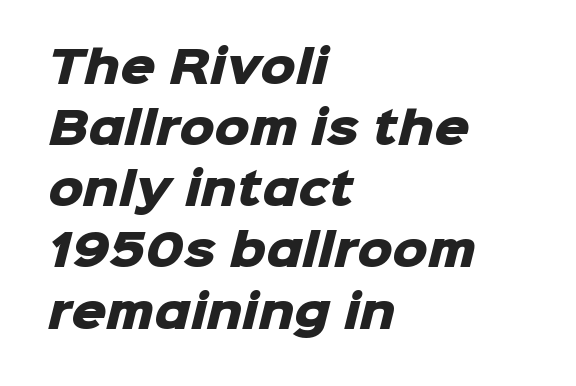
{"serif": "no", "bold": "yes", "weight": "heavy", "width": "normal", "stroke_contrast": "low", "x_height": "medium", "monospaced": "no", "underline": "no", "align": "left", "line_spacing": "normal", "line_spacing_ratio": 1.39, "letter_spacing": "normal", "letter_spacing_em": 0.0, "glyph_px": 44}
